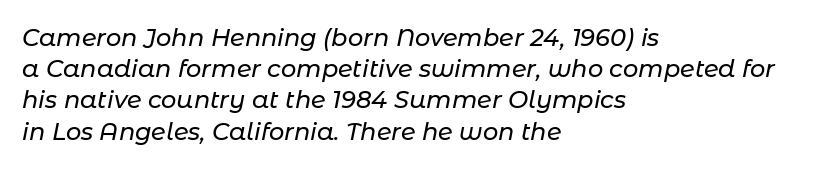
{"italic": "yes", "lean": "right", "slant_degrees": 11, "underline": "no", "align": "left", "line_spacing": "normal", "line_spacing_ratio": 1.3, "letter_spacing": "normal", "letter_spacing_em": 0.0, "glyph_px": 24}
